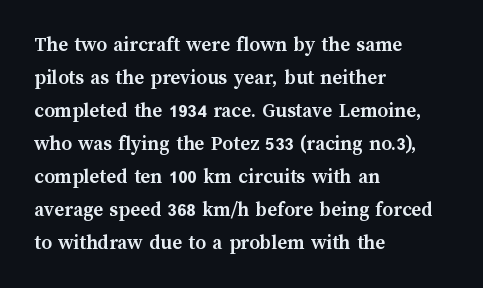
{"italic": "no", "bold": "yes", "underline": "no", "align": "left", "line_spacing": "normal", "line_spacing_ratio": 1.57, "letter_spacing": "normal", "letter_spacing_em": 0.0, "glyph_px": 21}
